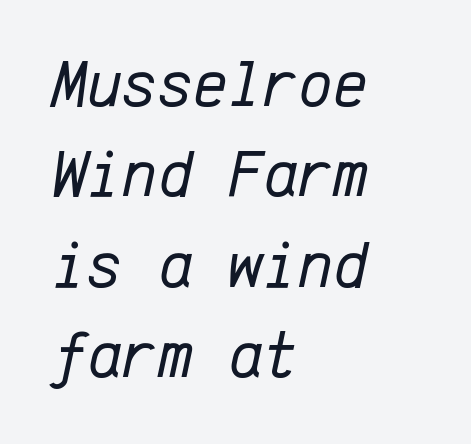
The letters look calm and open, with moderate or lighter stems. Spacing verdict: monospaced, one width for all characters. Every character sits at an angle, as italics do. The space directly below the letters is spotless. Does the copy run flush right? No — it runs flush left. Short note: letters normally spaced.
